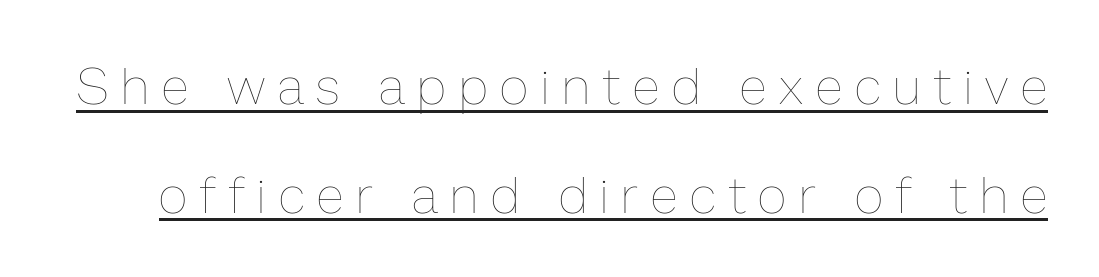
The designer dialed line spacing up above the default. The typesetter has applied underlining to the passage shown. Vertical stems look standard width or narrower in stroke. Vertical strokes here are truly vertical. Do the characters align in a grid? No, the font is proportional.
